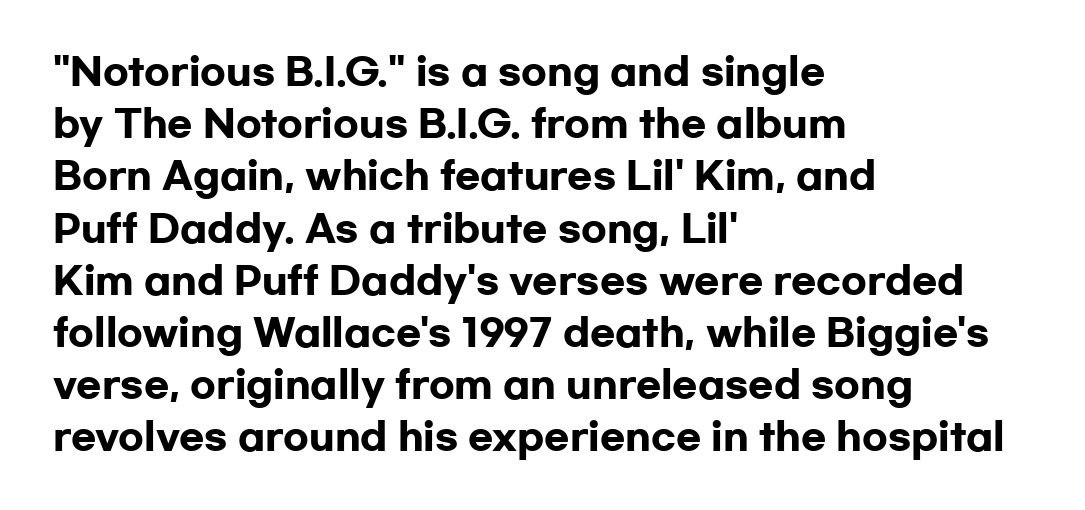
The image shows 37 px heavy, wide sans-serif type, upright; set left-aligned, normal line spacing (1.41x), normal letter spacing, not underlined; low stroke contrast and a medium x-height.
